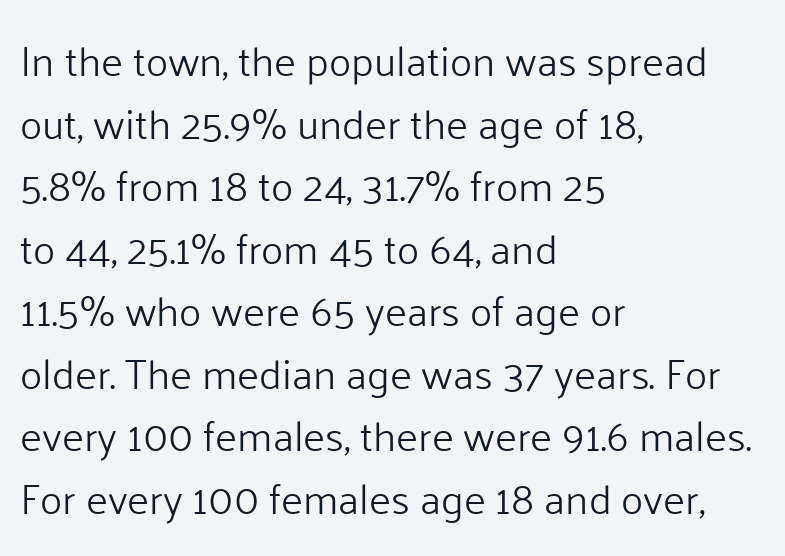
The image shows 42 px light sans-serif type, upright; set left-aligned, normal line spacing (1.49x), normal letter spacing, not underlined; low stroke contrast and a medium x-height.
